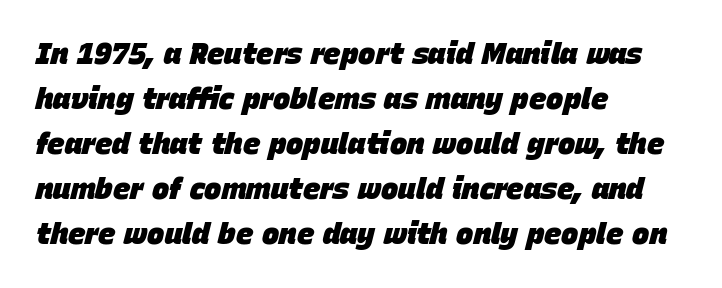
Q: Is the text bold? A: Yes.
Q: Is the text italic (slanted)? A: Yes, it leans right by about 15 degrees.
Q: Is the text underlined? A: No.
Q: How is the paragraph aligned? A: Left-aligned.
Q: Is the spacing between letters normal or unusually wide? A: Normal.
Q: Is the spacing between lines tight, normal or loose? A: Normal.
Q: Width (condensed, normal, or wide)? A: Normal.
Q: Stroke contrast? A: Low.
Q: x-height? A: Large.
Q: Monospaced? A: No.
